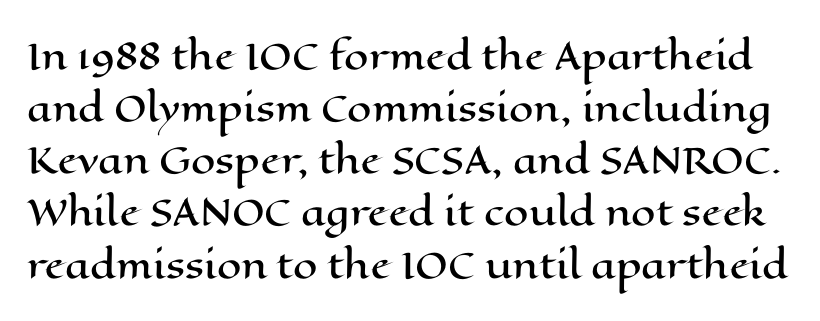
The image shows 35 px wide type, upright; set normal line spacing (1.49x), normal letter spacing, not underlined; high stroke contrast and a medium x-height.
